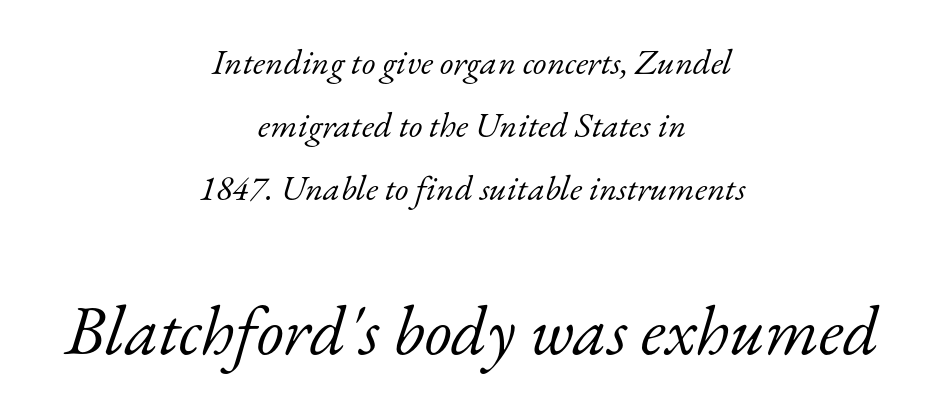
Q: Is the text bold? A: No.
Q: Is the text italic (slanted)? A: Yes, it leans right by about 17 degrees.
Q: Is the typeface a serif or a sans-serif typeface? A: Serif.
Q: Is the text underlined? A: No.
Q: How is the paragraph aligned? A: Centered.
Q: Is the spacing between letters normal or unusually wide? A: Normal.
Q: Which block of text is set in a larger size, the first (top) or the second (bottom)? A: The second (bottom) one.
Q: Width (condensed, normal, or wide)? A: Normal.
Q: Stroke contrast? A: Low.
Q: x-height? A: Small.
Q: Monospaced? A: No.
